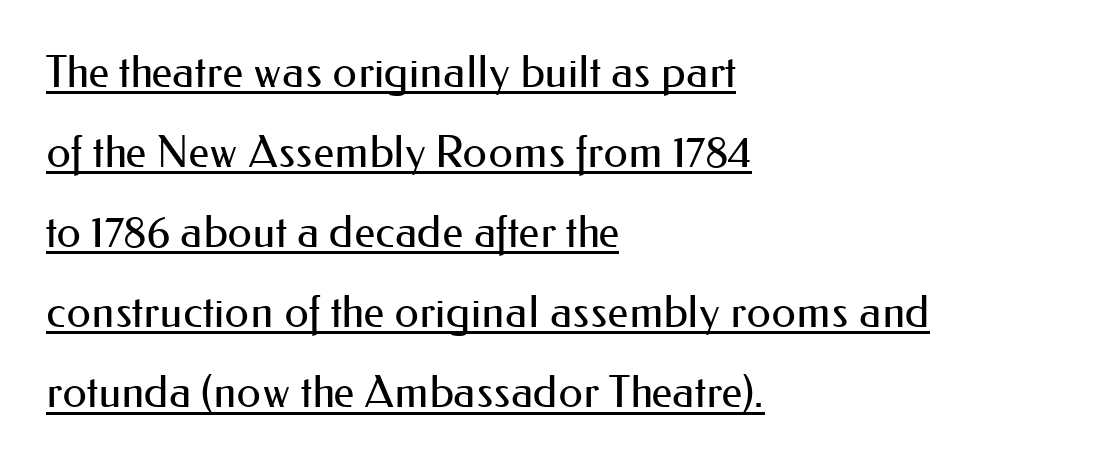
The image shows 44 px regular-weight sans-serif type, upright; set left-aligned, line spacing 1.82x, normal letter spacing, underlined; medium stroke contrast and a small x-height.
